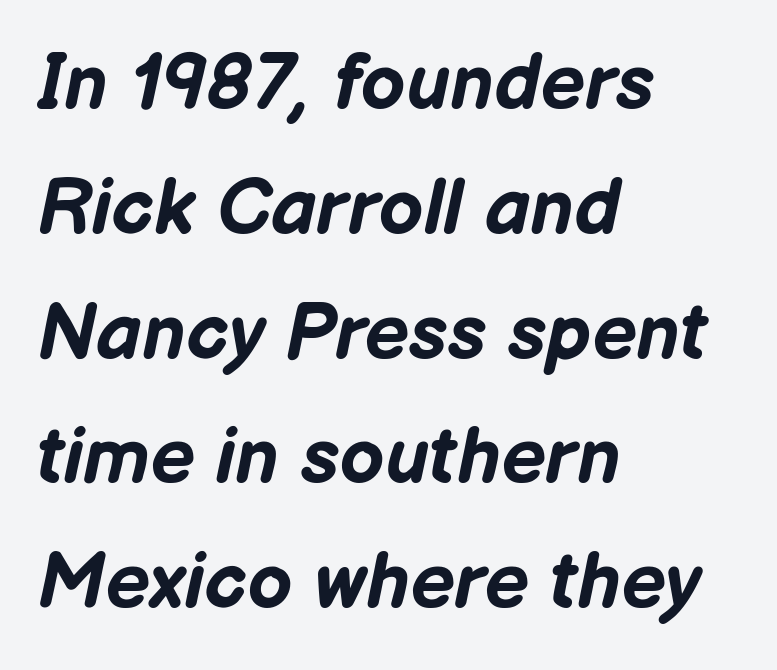
Q: Is the text bold? A: Yes.
Q: Is the text italic (slanted)? A: Yes, it leans right by about 12 degrees.
Q: Is the text underlined? A: No.
Q: How is the paragraph aligned? A: Left-aligned.
Q: Is the spacing between letters normal or unusually wide? A: Normal.
Q: Is the spacing between lines tight, normal or loose? A: Normal.
Q: Width (condensed, normal, or wide)? A: Normal.
Q: Stroke contrast? A: Low.
Q: x-height? A: Medium.
Q: Monospaced? A: No.
